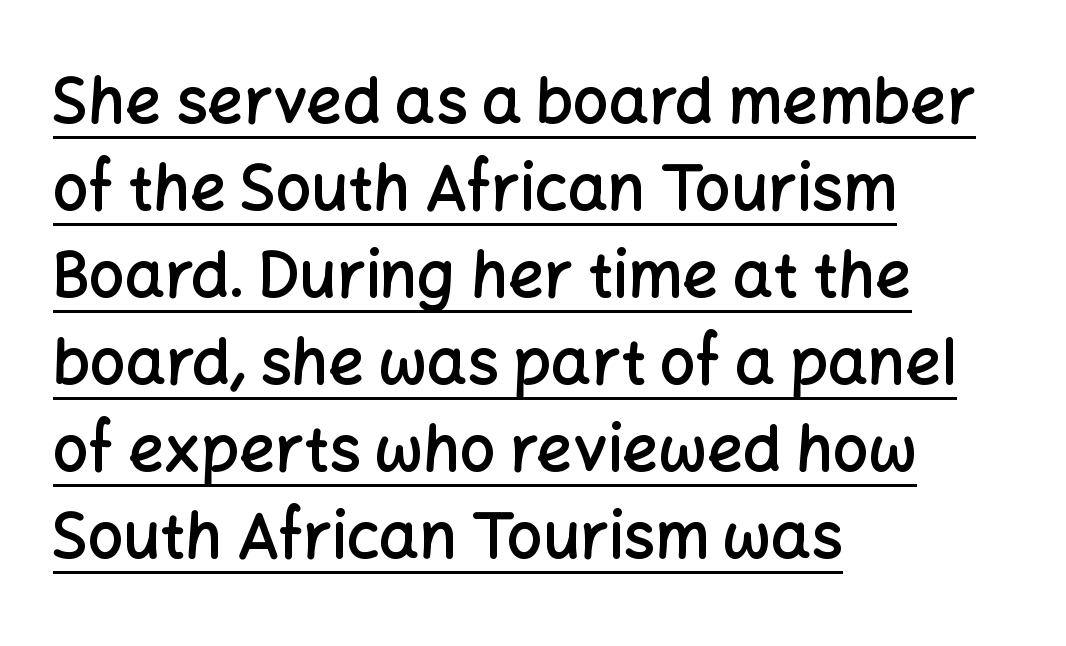
{"serif": "no", "italic": "no", "bold": "semi", "weight": "semibold", "width": "normal", "stroke_contrast": "low", "x_height": "medium", "monospaced": "no", "underline": "yes", "align": "left", "line_spacing": "normal", "line_spacing_ratio": 1.38, "letter_spacing": "normal", "letter_spacing_em": 0.0, "glyph_px": 63}
